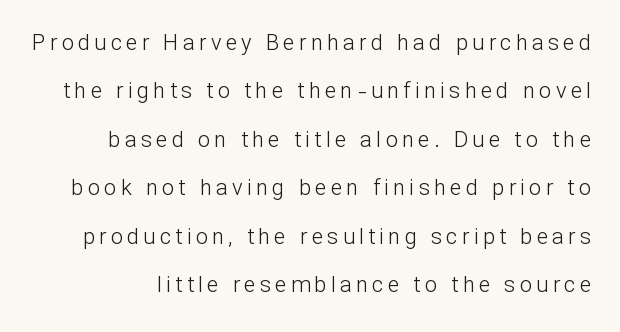
Q: Is the text bold? A: No.
Q: Is the text italic (slanted)? A: No, it is upright.
Q: Is the text underlined? A: No.
Q: Is the spacing between lines tight, normal or loose? A: Loose.
